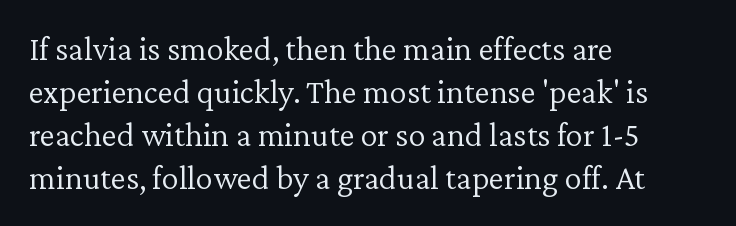
Q: Is the text bold? A: No.
Q: Is the text italic (slanted)? A: No, it is upright.
Q: Is the typeface a serif or a sans-serif typeface? A: Serif.
Q: Is the text underlined? A: No.
Q: How is the paragraph aligned? A: Left-aligned.
Q: Is the spacing between letters normal or unusually wide? A: Normal.
Q: Is the spacing between lines tight, normal or loose? A: Normal.
Q: Width (condensed, normal, or wide)? A: Normal.
Q: Stroke contrast? A: Low.
Q: x-height? A: Medium.
Q: Monospaced? A: No.
